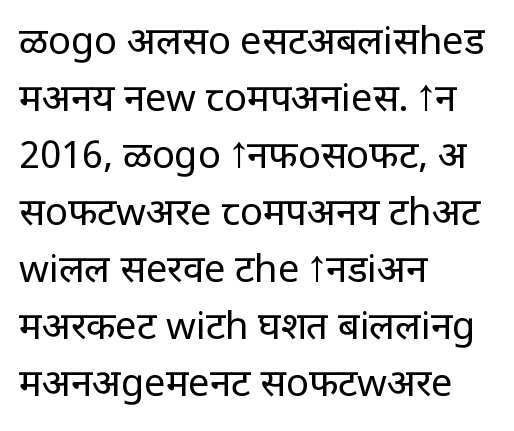
Q: Is the text bold? A: No.
Q: Is the text italic (slanted)? A: No, it is upright.
Q: Is the typeface a serif or a sans-serif typeface? A: Sans-serif.
Q: Is the text underlined? A: No.
Q: How is the paragraph aligned? A: Left-aligned.
Q: Is the spacing between letters normal or unusually wide? A: Normal.
Q: Is the spacing between lines tight, normal or loose? A: Normal.
Q: Width (condensed, normal, or wide)? A: Normal.
Q: Stroke contrast? A: Low.
Q: x-height? A: Large.
Q: Monospaced? A: No.
